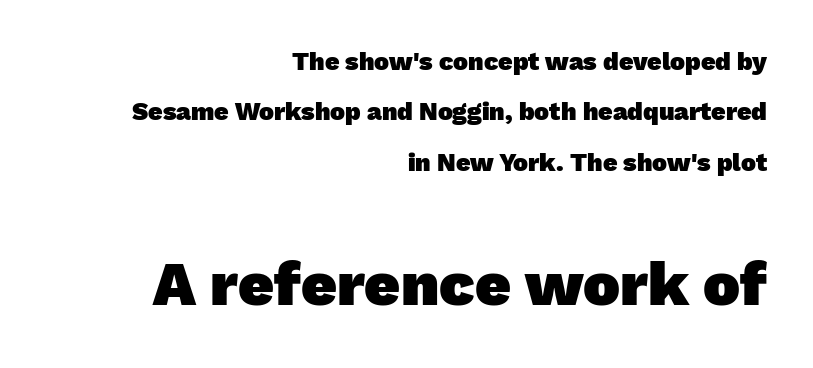
Q: Is the text bold? A: Yes.
Q: Is the typeface a serif or a sans-serif typeface? A: Sans-serif.
Q: Is the text underlined? A: No.
Q: How is the paragraph aligned? A: Right-aligned.
Q: Is the spacing between letters normal or unusually wide? A: Normal.
Q: Is the spacing between lines tight, normal or loose? A: Loose.
Q: Which block of text is set in a larger size, the first (top) or the second (bottom)? A: The second (bottom) one.
Q: Width (condensed, normal, or wide)? A: Normal.
Q: Stroke contrast? A: Low.
Q: x-height? A: Medium.
Q: Monospaced? A: No.
